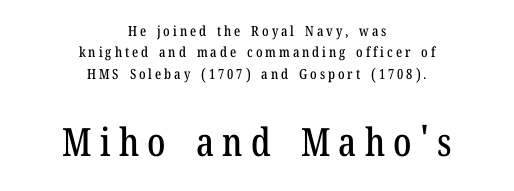
The image shows 39 px condensed serif type, upright; set centered, normal line spacing (1.52x), unusually wide letter spacing (+0.21 em), not underlined; the second (bottom) block is 2.79x larger; low stroke contrast and a medium x-height.
